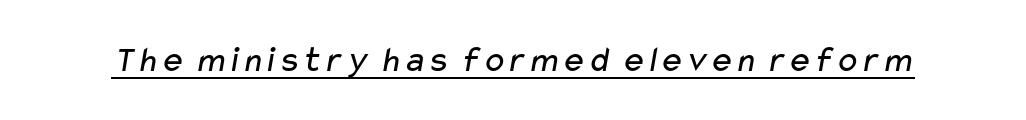
The image shows 37 px regular-weight, wide sans-serif type; set normal letter spacing, underlined; low stroke contrast and a medium x-height.
